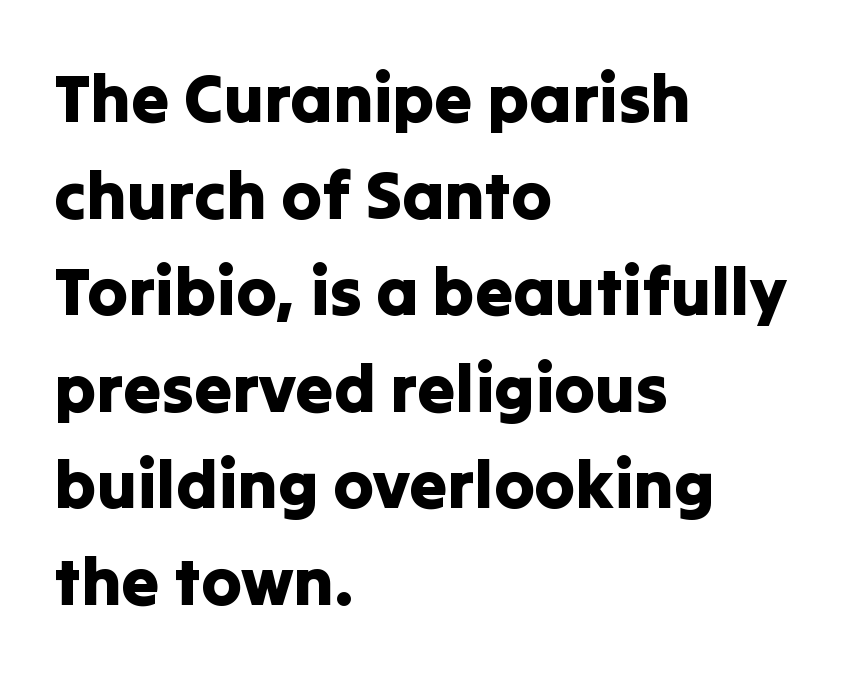
Q: Is the text italic (slanted)? A: No, it is upright.
Q: Is the typeface a serif or a sans-serif typeface? A: Sans-serif.
Q: Is the text underlined? A: No.
Q: How is the paragraph aligned? A: Left-aligned.
Q: Is the spacing between letters normal or unusually wide? A: Normal.
Q: Is the spacing between lines tight, normal or loose? A: Normal.
Q: Width (condensed, normal, or wide)? A: Normal.
Q: Stroke contrast? A: Low.
Q: x-height? A: Medium.
Q: Monospaced? A: No.
